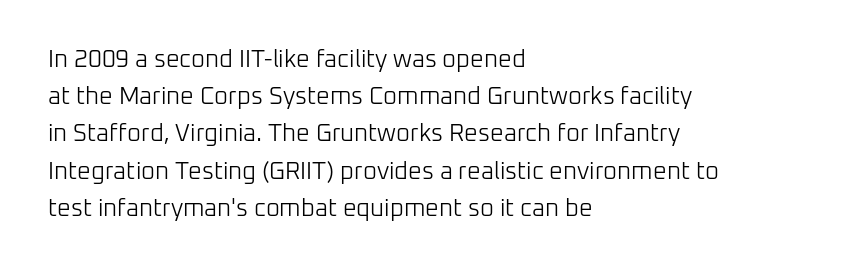
Ordinary non-slanted type is in use. This sample uses plain, unmodified letter spacing. Has an underline been added? It has not. The designer left line spacing at the default. The cut favours lightness, reaching ordinary text weight at its darkest. Layout note: lines flush left.
